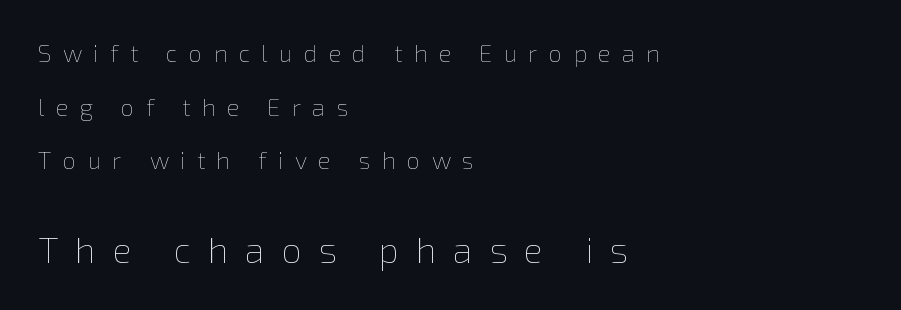
Type without underlining. Which chunk is bigger? The second one — the bottom block dwarfs the top. The leading is generous, giving the passage an open texture. Someone cranked the tracking dial way up on this one. No letter is thick-stroked: the sample isn't bold.
